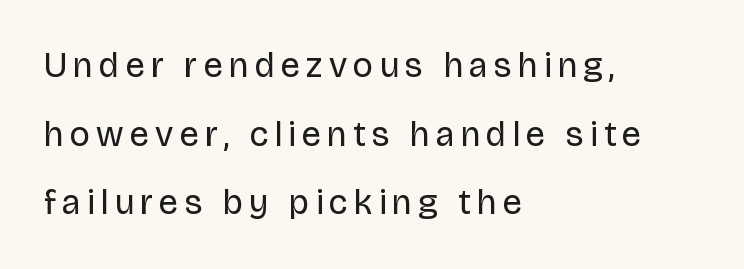
The image shows 35 px regular-weight sans-serif type, upright; set left-aligned, loose line spacing (1.96x), not underlined; low stroke contrast and a large x-height.
